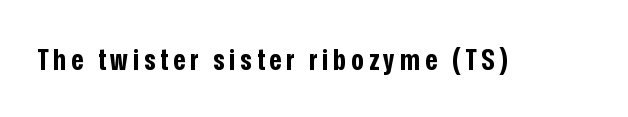
In terms of weight, the rendering is a true, heavy bold. Varying glyph widths throughout — classic text-font behaviour. The letters stand straight up with perfectly vertical stems. Each letter's strokes conclude bluntly, with no projecting serifs. Plain, unruled lines of type.
